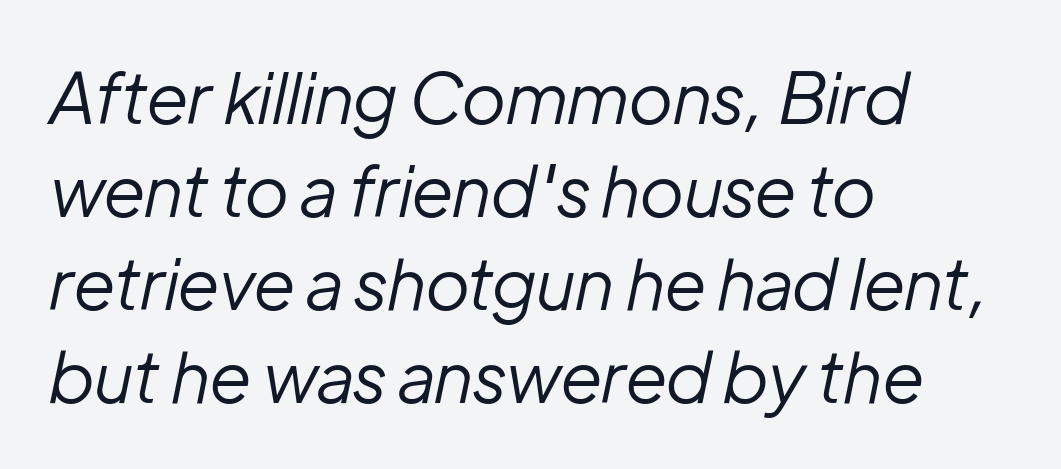
The rendering uses natural spacing where letterforms have individual widths. The gap between lines stays unmarked. The type is set solid horizontally, with unmodified tracking. The characters are drawn with everyday or finer stroke widths. Yep, that's italic — everything's leaning. Normally led — the rows are evenly, conventionally spaced.
